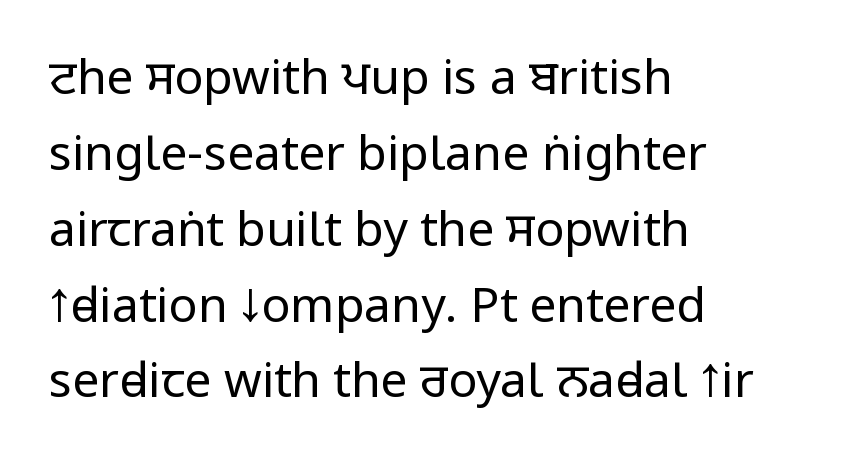
The image shows 48 px regular-weight, condensed sans-serif type, upright; set left-aligned, normal line spacing (1.58x), normal letter spacing, not underlined; low stroke contrast and a large x-height.
